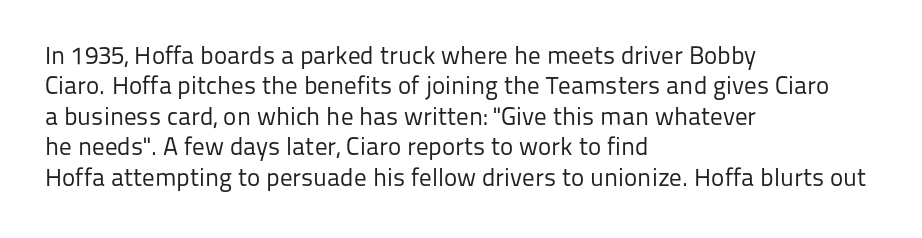
Q: Is the text bold? A: No.
Q: Is the text italic (slanted)? A: No, it is upright.
Q: Is the text underlined? A: No.
Q: How is the paragraph aligned? A: Left-aligned.
Q: Is the spacing between letters normal or unusually wide? A: Normal.
